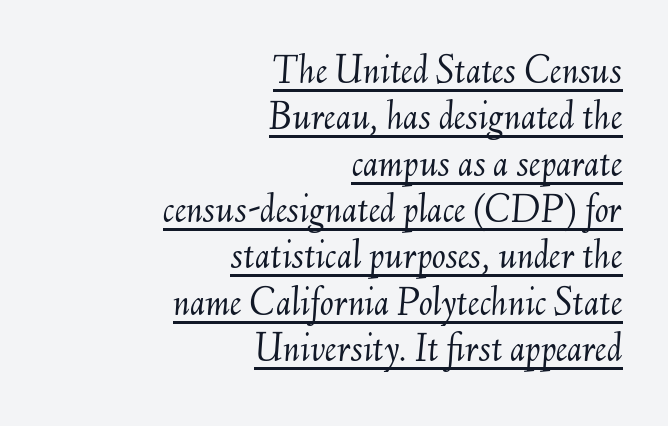
The image shows 41 px light type, italic (leaning right); set right-aligned, tight line spacing (1.13x), normal letter spacing, underlined; medium stroke contrast and a small x-height.
